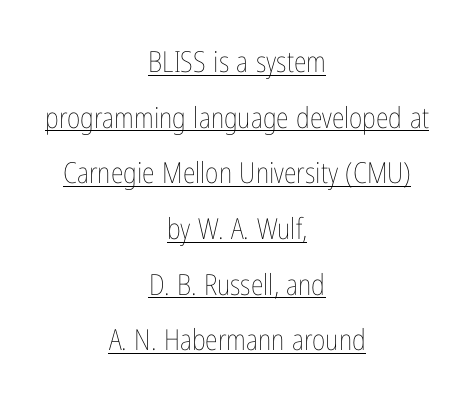
Q: Is the text bold? A: No.
Q: Is the text italic (slanted)? A: No, it is upright.
Q: Is the text underlined? A: Yes.
Q: How is the paragraph aligned? A: Centered.
Q: Is the spacing between letters normal or unusually wide? A: Normal.
Q: Is the spacing between lines tight, normal or loose? A: Loose.
Q: Width (condensed, normal, or wide)? A: Condensed.
Q: Stroke contrast? A: Low.
Q: x-height? A: Medium.
Q: Monospaced? A: No.
